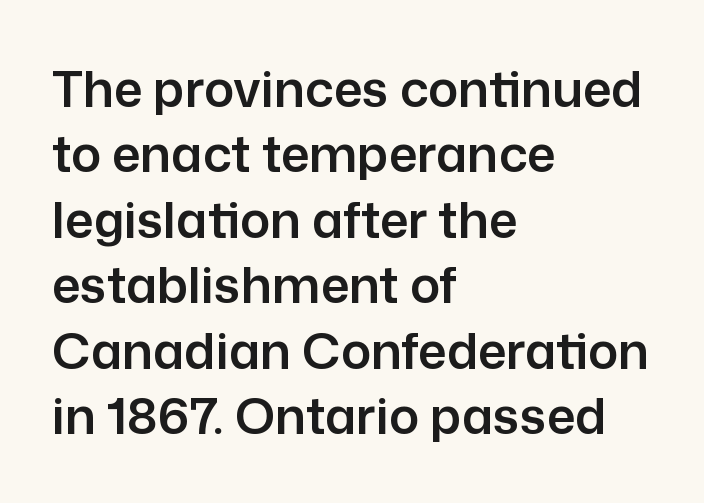
Q: Is the text italic (slanted)? A: No, it is upright.
Q: Is the typeface a serif or a sans-serif typeface? A: Sans-serif.
Q: Is the text underlined? A: No.
Q: How is the paragraph aligned? A: Left-aligned.
Q: Is the spacing between letters normal or unusually wide? A: Normal.
Q: Is the spacing between lines tight, normal or loose? A: Normal.
Q: Width (condensed, normal, or wide)? A: Normal.
Q: Stroke contrast? A: Low.
Q: x-height? A: Medium.
Q: Monospaced? A: No.
